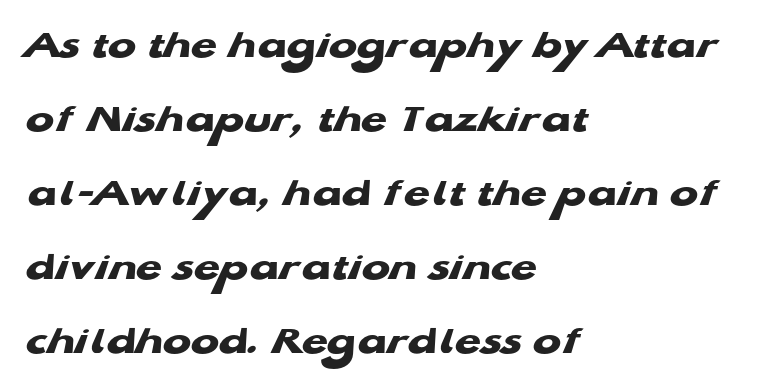
Q: Is the text bold? A: Yes.
Q: Is the typeface a serif or a sans-serif typeface? A: Sans-serif.
Q: Is the text underlined? A: No.
Q: How is the paragraph aligned? A: Left-aligned.
Q: Is the spacing between letters normal or unusually wide? A: Normal.
Q: Width (condensed, normal, or wide)? A: Wide.
Q: Stroke contrast? A: Low.
Q: x-height? A: Medium.
Q: Monospaced? A: No.
